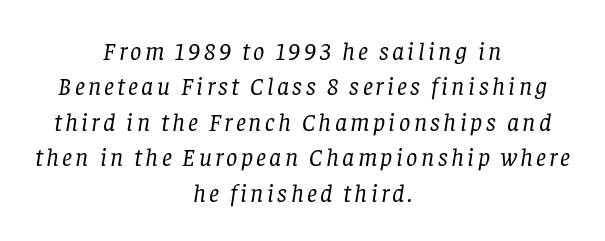
{"italic": "yes", "lean": "right", "slant_degrees": 8, "bold": "no", "underline": "no", "align": "center", "line_spacing": "normal", "line_spacing_ratio": 1.42, "glyph_px": 25}
